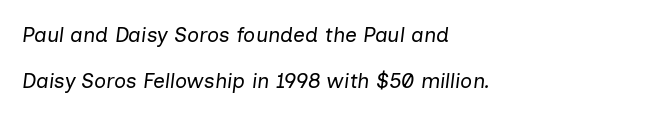
Descenders are the only things crossing below the line. Nothing heavy about these letters — not bold at all. The rendering anchors every line to the left-hand side. These lines were composed using italics. The block of text is sparse from top to bottom, with ample space between rows.
